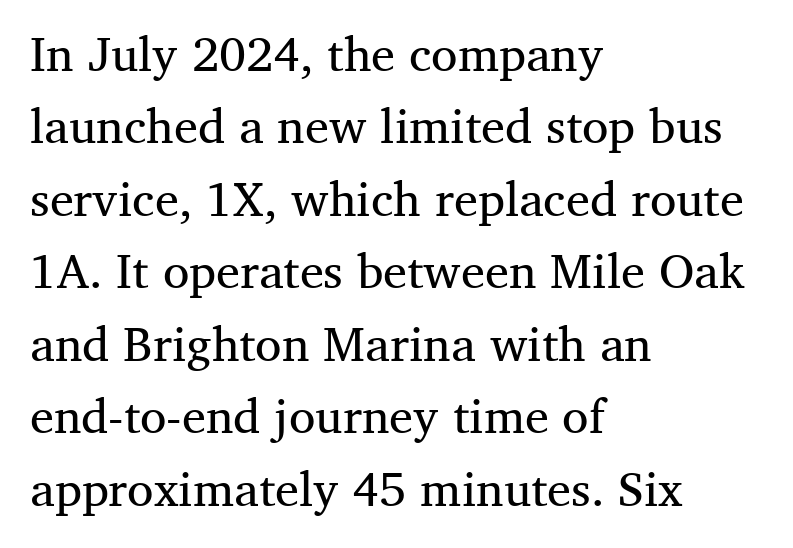
{"serif": "yes", "italic": "no", "bold": "no", "weight": "regular", "width": "normal", "stroke_contrast": "medium", "x_height": "medium", "monospaced": "no", "underline": "no", "align": "left", "line_spacing": "normal", "line_spacing_ratio": 1.51, "letter_spacing": "normal", "letter_spacing_em": 0.0, "glyph_px": 48}
